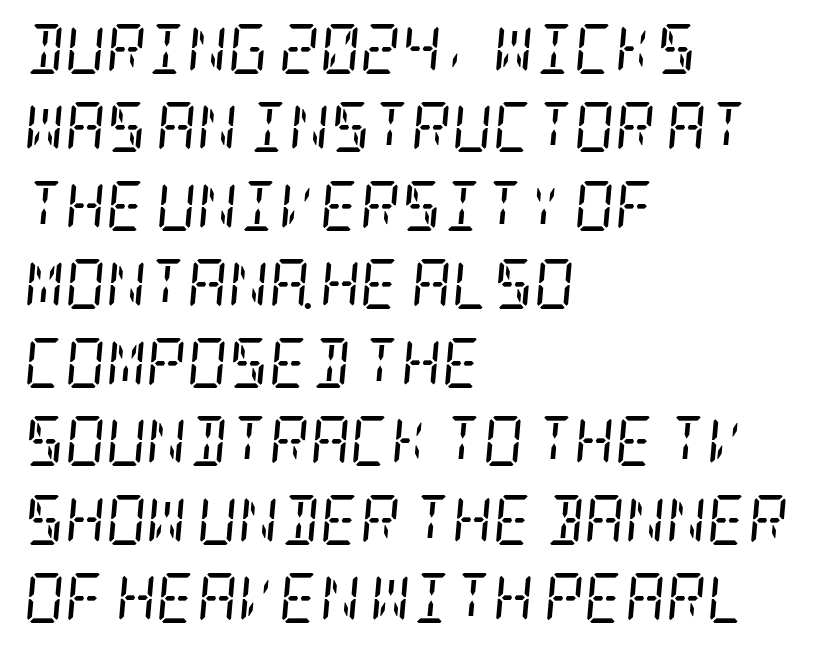
The image shows 50 px regular-weight, condensed serif type, italic (leaning right); set left-aligned, normal line spacing (1.57x), normal letter spacing, not underlined; low stroke contrast and a large x-height.
